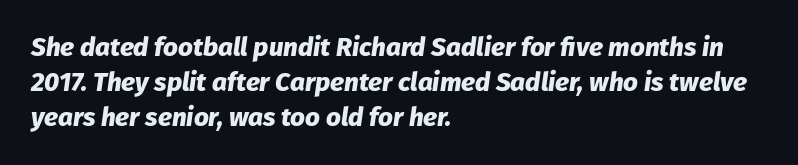
Q: Is the text bold? A: Yes.
Q: Is the text italic (slanted)? A: Yes, it leans right by about 8 degrees.
Q: Is the text underlined? A: No.
Q: How is the paragraph aligned? A: Left-aligned.
Q: Is the spacing between letters normal or unusually wide? A: Normal.
Q: Is the spacing between lines tight, normal or loose? A: Normal.
